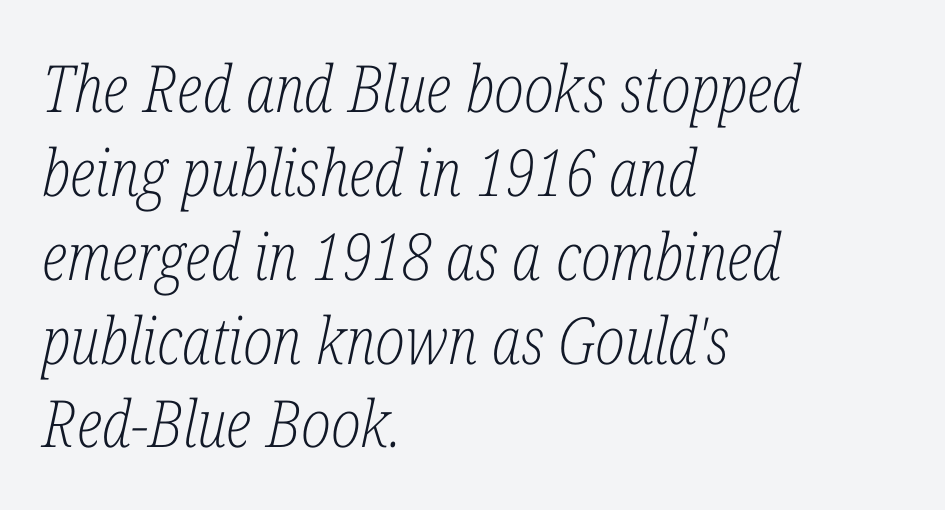
The lines are quadded left. A serif font was chosen for this passage. How are the letters spaced? Ordinarily, with no added tracking. Stroke thickness stays within the range of a standard reading face or lighter. Tall strokes in this sample are angled rather than plumb.
